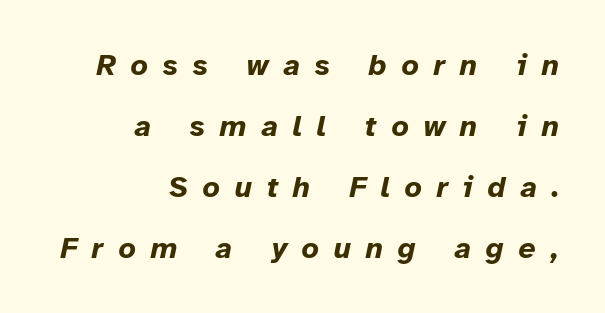
{"italic": "yes", "lean": "right", "slant_degrees": 12, "bold": "yes", "weight": "bold", "width": "normal", "stroke_contrast": "low", "x_height": "medium", "monospaced": "no", "underline": "no", "align": "right", "line_spacing": "loose", "line_spacing_ratio": 2.03, "letter_spacing": "wide", "letter_spacing_em": 0.49, "glyph_px": 30}
